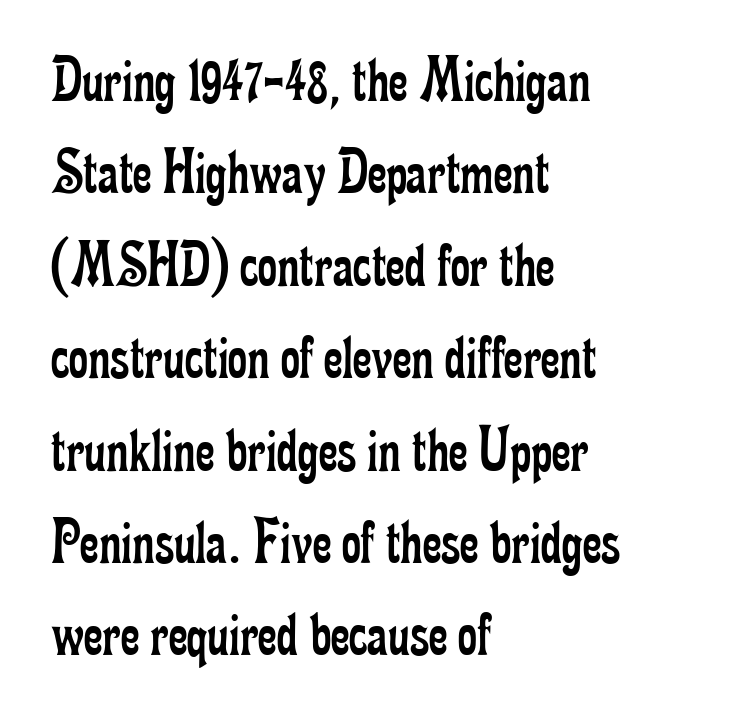
Spacing verdict: proportional, widths tailored to each character. Here the glyphs are tracked normally, forming tight word shapes. Regarding leading, the lines here are spaced in the standard way. The zone under the glyphs is completely vacant.
